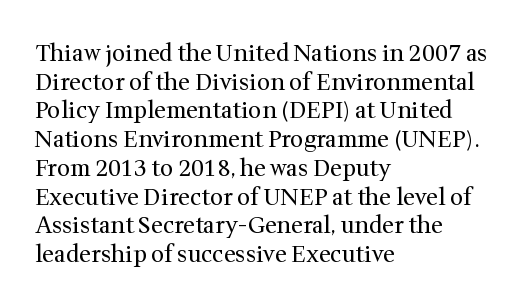
The lines sit at an ordinary, default distance from one another. The text block is weighted toward the left margin, trailing off unevenly rightward. Tracking value appears to be zero — textbook default spacing. Has an underline been added? It has not. Stroke mass is kept to a normal reading level or below.
